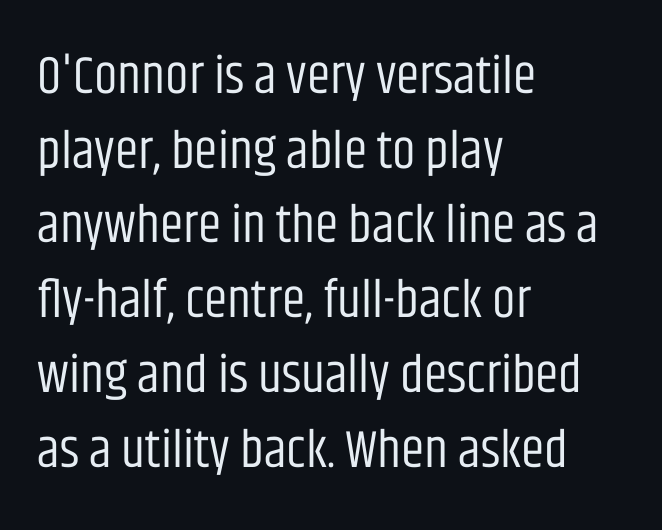
Is this a sans? Yes — the strokes have no serifs. Is the stroke heavy? The answer is a plain regular-or-lighter. A typesetter would call this proportional, since set widths differ per character. Normally led — the rows are evenly, conventionally spaced. The type is set solid horizontally, with unmodified tracking. Bare-footed words on every line.
